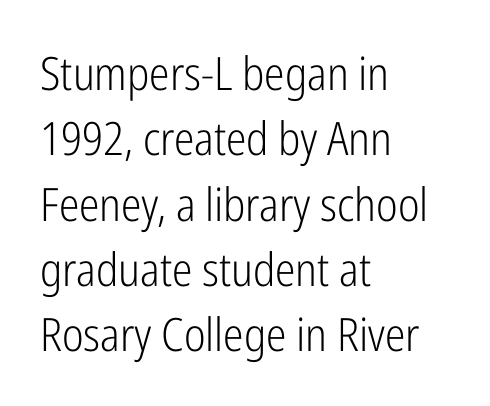
The image shows 46 px light, condensed sans-serif type, upright; set left-aligned, normal line spacing (1.42x), normal letter spacing, not underlined; low stroke contrast and a medium x-height.
